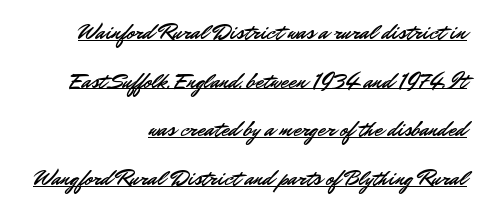
{"underline": "yes", "align": "right", "line_spacing": "loose", "line_spacing_ratio": 2.21, "letter_spacing": "normal", "letter_spacing_em": 0.0, "glyph_px": 22}
